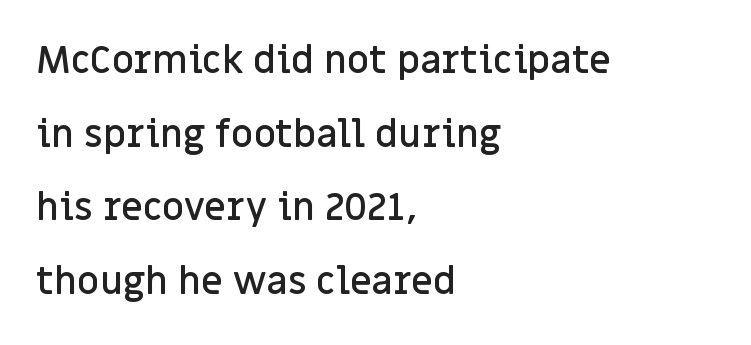
Q: Is the text bold? A: Semi-bold.
Q: Is the text italic (slanted)? A: No, it is upright.
Q: Is the typeface a serif or a sans-serif typeface? A: Sans-serif.
Q: Is the text underlined? A: No.
Q: How is the paragraph aligned? A: Left-aligned.
Q: Is the spacing between letters normal or unusually wide? A: Normal.
Q: Is the spacing between lines tight, normal or loose? A: Loose.
Q: Width (condensed, normal, or wide)? A: Normal.
Q: Stroke contrast? A: Low.
Q: x-height? A: Large.
Q: Monospaced? A: No.
